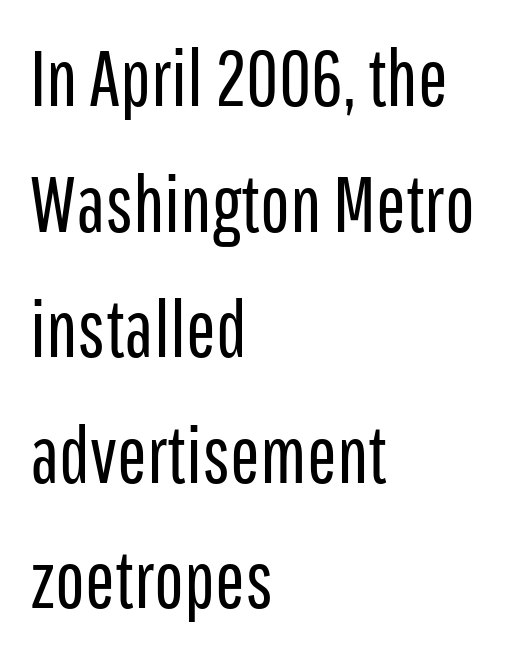
{"serif": "no", "italic": "no", "bold": "no", "weight": "regular", "width": "condensed", "stroke_contrast": "low", "x_height": "medium", "monospaced": "no", "underline": "no", "align": "left", "line_spacing": "normal", "line_spacing_ratio": 1.59, "letter_spacing": "normal", "letter_spacing_em": 0.0, "glyph_px": 79}
